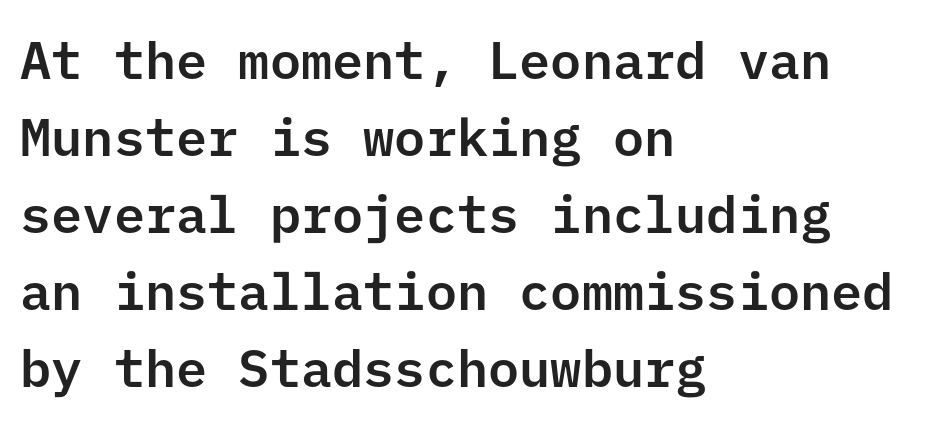
Q: Is the text italic (slanted)? A: No, it is upright.
Q: Is the typeface a serif or a sans-serif typeface? A: Sans-serif.
Q: Is the text underlined? A: No.
Q: How is the paragraph aligned? A: Left-aligned.
Q: Is the spacing between letters normal or unusually wide? A: Normal.
Q: Is the spacing between lines tight, normal or loose? A: Normal.
Q: Width (condensed, normal, or wide)? A: Normal.
Q: Stroke contrast? A: Low.
Q: x-height? A: Medium.
